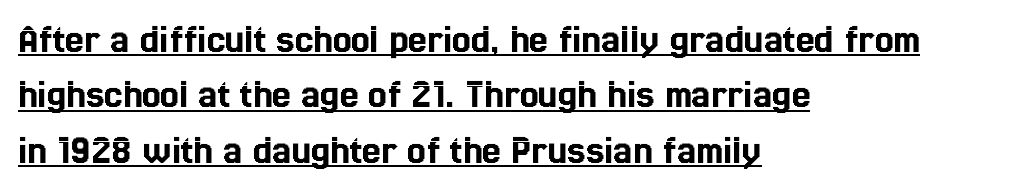
Q: Is the text italic (slanted)? A: No, it is upright.
Q: Is the text underlined? A: Yes.
Q: How is the paragraph aligned? A: Left-aligned.
Q: Is the spacing between letters normal or unusually wide? A: Normal.
Q: Is the spacing between lines tight, normal or loose? A: Normal.
Q: Width (condensed, normal, or wide)? A: Condensed.
Q: x-height? A: Medium.
Q: Monospaced? A: No.
